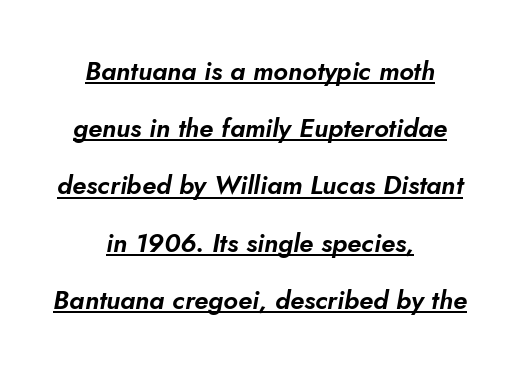
Q: Is the text italic (slanted)? A: Yes, it leans right by about 5 degrees.
Q: Is the text underlined? A: Yes.
Q: How is the paragraph aligned? A: Centered.
Q: Is the spacing between letters normal or unusually wide? A: Normal.
Q: Is the spacing between lines tight, normal or loose? A: Loose.
